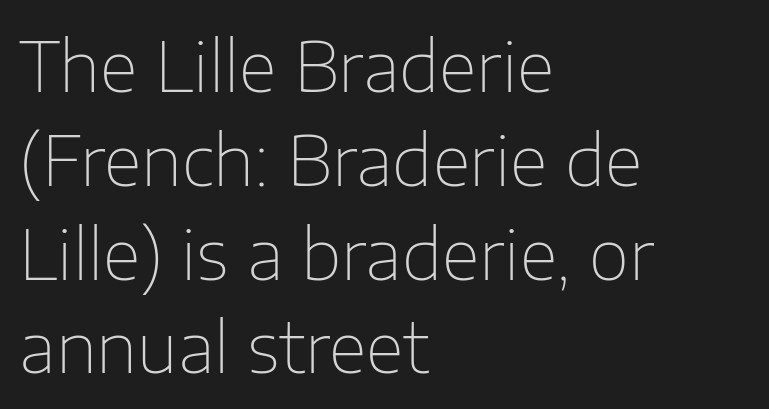
The image shows 70 px thin sans-serif type, upright; set left-aligned, normal line spacing (1.34x), normal letter spacing, not underlined; low stroke contrast and a medium x-height.
